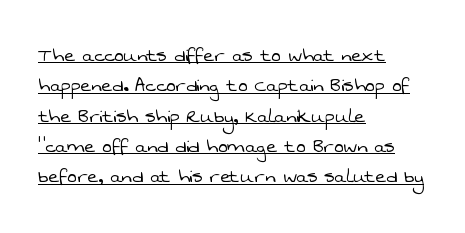
Q: Is the text bold? A: No.
Q: Is the text underlined? A: Yes.
Q: How is the paragraph aligned? A: Left-aligned.
Q: Is the spacing between letters normal or unusually wide? A: Normal.
Q: Is the spacing between lines tight, normal or loose? A: Normal.
